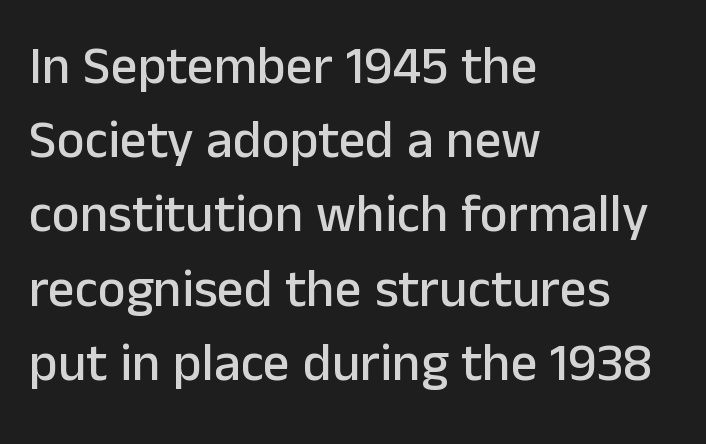
This sample is left-justified, so line endings fall wherever the words run out. These lines are composed in type without serifs. Does extra space separate the letters? No, they use regular spacing. The type sits square on the baseline with zero lean. Baseline-to-baseline distance is the conventional proportion of letter height. Spacing verdict: proportional, widths tailored to each character.
